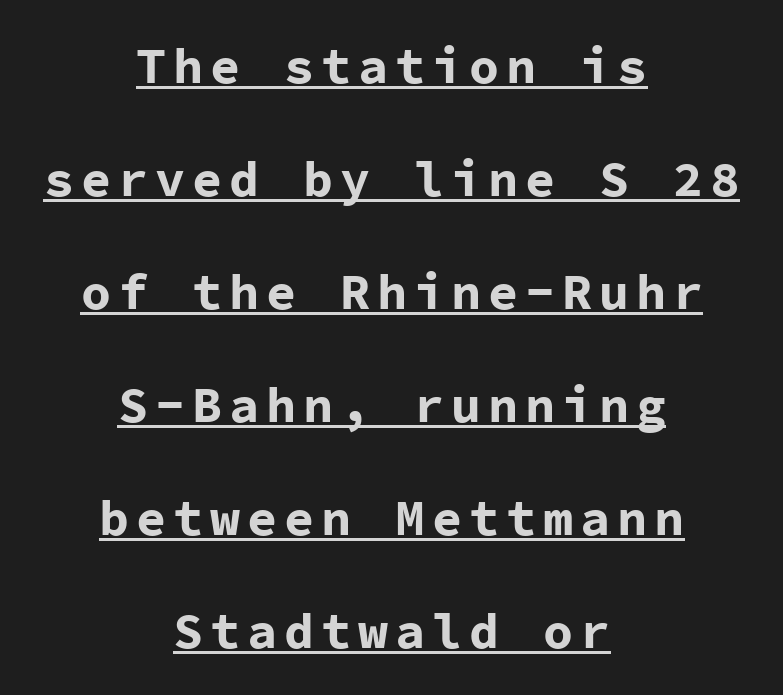
{"serif": "no", "italic": "no", "bold": "yes", "weight": "bold", "width": "normal", "stroke_contrast": "low", "x_height": "medium", "monospaced": "yes", "underline": "yes", "align": "center", "line_spacing": "loose", "line_spacing_ratio": 2.26, "glyph_px": 50}
